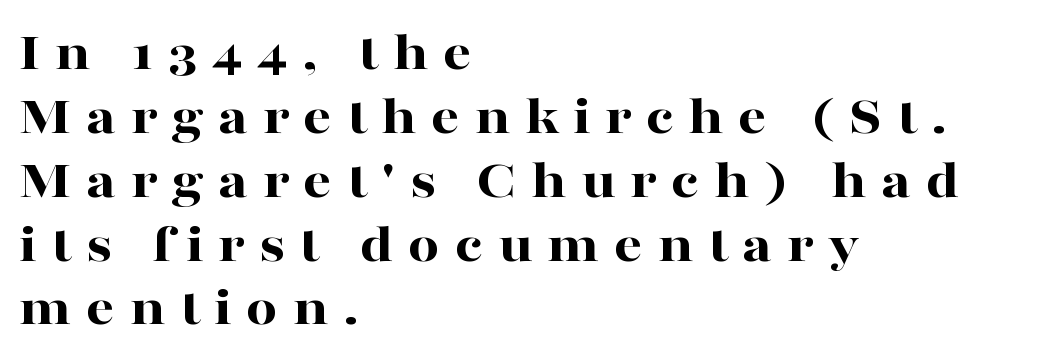
Q: Is the text bold? A: Yes.
Q: Is the text italic (slanted)? A: No, it is upright.
Q: Is the typeface a serif or a sans-serif typeface? A: Serif.
Q: Is the text underlined? A: No.
Q: How is the paragraph aligned? A: Left-aligned.
Q: Is the spacing between letters normal or unusually wide? A: Unusually wide.
Q: Is the spacing between lines tight, normal or loose? A: Tight.
Q: Width (condensed, normal, or wide)? A: Wide.
Q: Stroke contrast? A: High.
Q: x-height? A: Medium.
Q: Monospaced? A: No.
